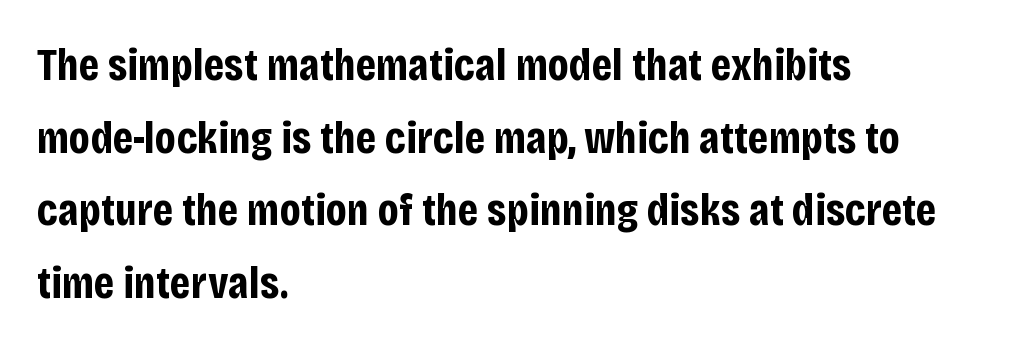
The image shows 46 px bold, condensed sans-serif type, upright; set left-aligned, normal line spacing (1.58x), normal letter spacing, not underlined; low stroke contrast and a large x-height.
